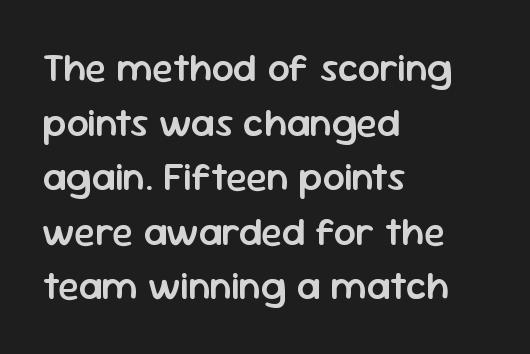
The image shows 39 px semibold sans-serif type, upright; set left-aligned, normal line spacing (1.4x), normal letter spacing, not underlined; low stroke contrast and a medium x-height.
